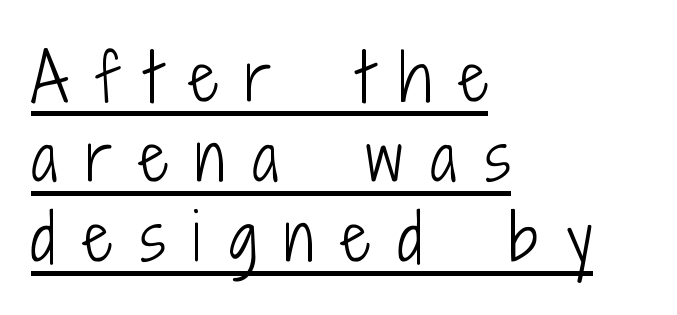
The image shows 63 px light, condensed sans-serif type, upright; set left-aligned, normal line spacing (1.27x), unusually wide letter spacing (+0.44 em), underlined; low stroke contrast and a medium x-height.
